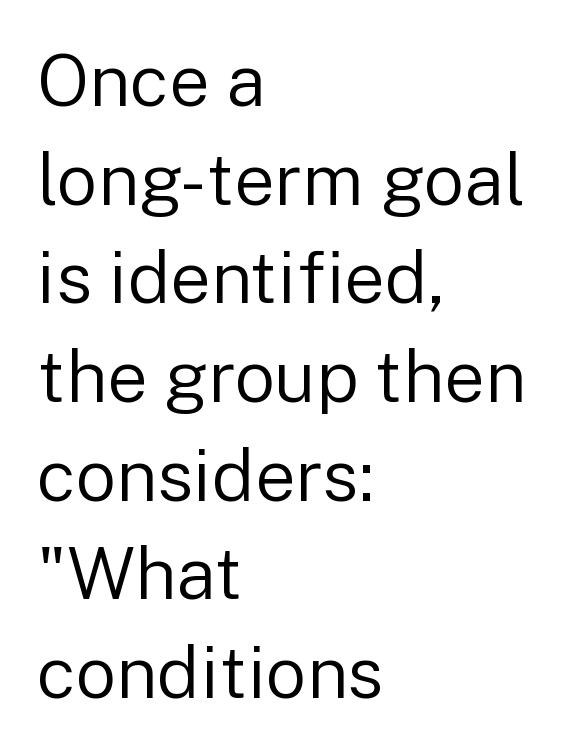
Grotesque or geometric, the face here clearly has no serifs. Here the designer chose a conventional face with non-uniform glyph widths. Letters rest on an invisible, unmarked baseline. Does the leading feel generous? No, just average.
